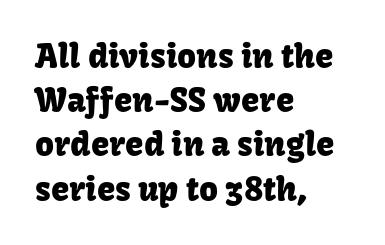
The image shows 33 px sans-serif type, upright; set left-aligned, normal line spacing (1.34x), normal letter spacing, not underlined; low stroke contrast and a medium x-height.
